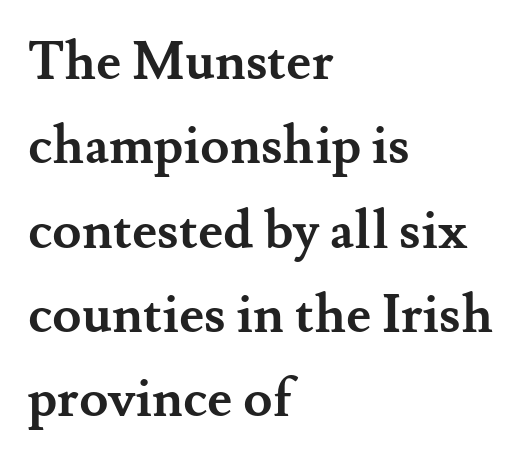
The image shows 53 px semibold serif type, upright; set left-aligned, normal line spacing (1.59x), normal letter spacing, not underlined; medium stroke contrast and a small x-height.
